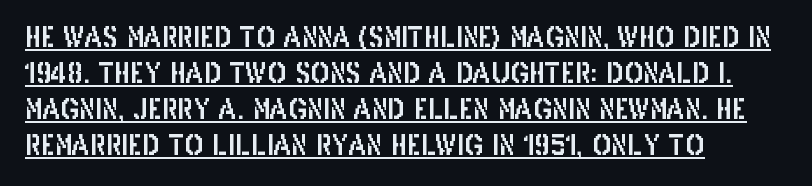
The image shows 28 px condensed sans-serif type, upright; set left-aligned, normal line spacing (1.29x), normal letter spacing, underlined; low stroke contrast and a large x-height.
